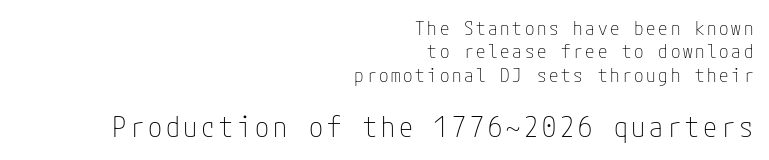
What kind of face is this? One without serifs — a sans. Leftover space on each line is placed entirely before the opening word. The second block has been scaled up relative to the first. Summary of weight: not heavy and not bold.
